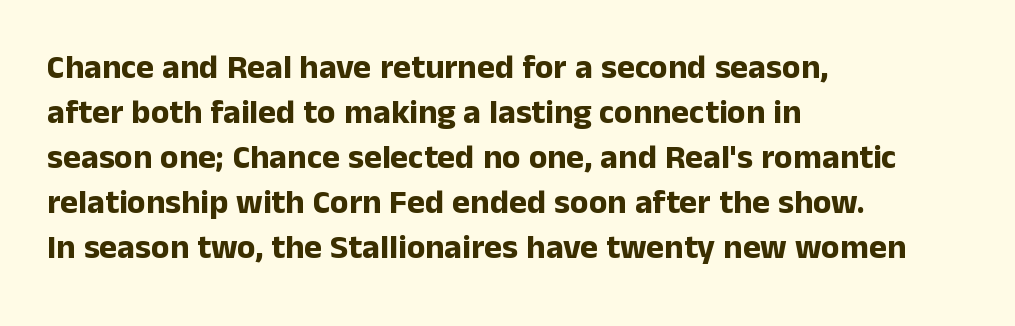
{"serif": "no", "italic": "no", "bold": "yes", "weight": "bold", "width": "normal", "stroke_contrast": "low", "x_height": "medium", "monospaced": "no", "underline": "no", "align": "left", "line_spacing": "normal", "line_spacing_ratio": 1.32, "letter_spacing": "normal", "letter_spacing_em": 0.0, "glyph_px": 34}
